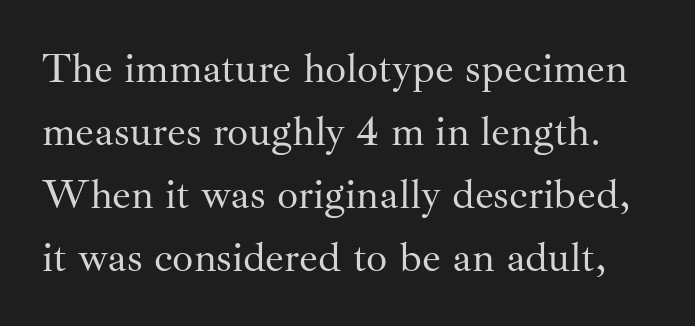
{"serif": "yes", "italic": "no", "bold": "no", "weight": "regular", "width": "normal", "stroke_contrast": "medium", "x_height": "small", "monospaced": "no", "underline": "no", "line_spacing": "normal", "line_spacing_ratio": 1.5, "letter_spacing": "normal", "letter_spacing_em": 0.0, "glyph_px": 42}
